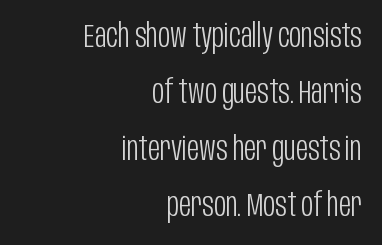
The face used here is rendered with its standard letterfit. The letters carry no serifs — their stems end cleanly without finishing strokes. The characters are drawn with everyday or finer stroke widths. Letters rest on an invisible, unmarked baseline. You could not count columns in this text — the font is proportionally spaced.
